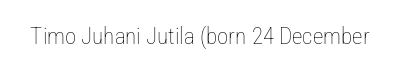
Q: Is the text bold? A: No.
Q: Is the text italic (slanted)? A: No, it is upright.
Q: Is the text underlined? A: No.
Q: Is the spacing between letters normal or unusually wide? A: Normal.
